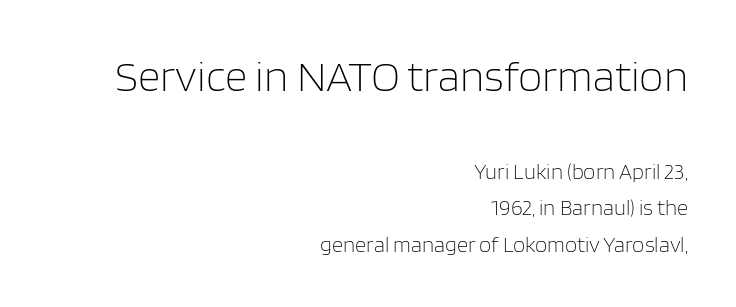
{"serif": "no", "italic": "no", "bold": "no", "weight": "light", "width": "normal", "stroke_contrast": "low", "x_height": "large", "monospaced": "no", "underline": "no", "align": "right", "line_spacing": "normal", "line_spacing_ratio": 1.67, "letter_spacing": "normal", "letter_spacing_em": 0.0, "larger_block": "first", "size_ratio": 2.0, "glyph_px": 44}
